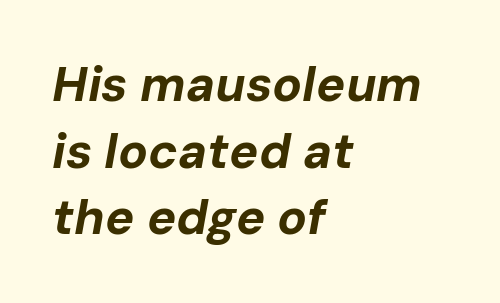
The image shows 49 px bold type, italic (leaning right); set left-aligned, normal line spacing (1.36x), normal letter spacing, not underlined; low stroke contrast and a medium x-height.
